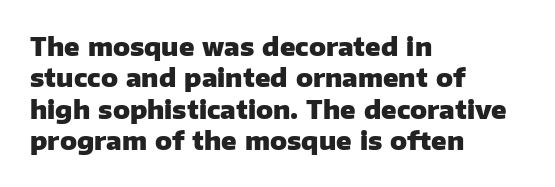
The image shows 25 px bold type, upright; set left-aligned, normal line spacing (1.26x), normal letter spacing, not underlined.
